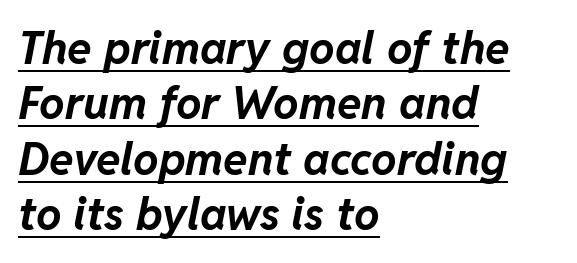
{"italic": "yes", "lean": "right", "slant_degrees": 11, "bold": "yes", "weight": "bold", "width": "normal", "stroke_contrast": "low", "x_height": "medium", "monospaced": "no", "underline": "yes", "align": "left", "line_spacing_ratio": 1.23, "letter_spacing": "normal", "letter_spacing_em": 0.0, "glyph_px": 45}
